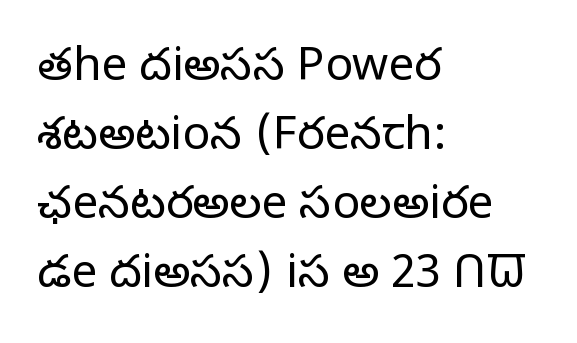
The image shows 46 px light sans-serif type, upright; set left-aligned, normal line spacing (1.5x), normal letter spacing, not underlined; low stroke contrast and a medium x-height.
